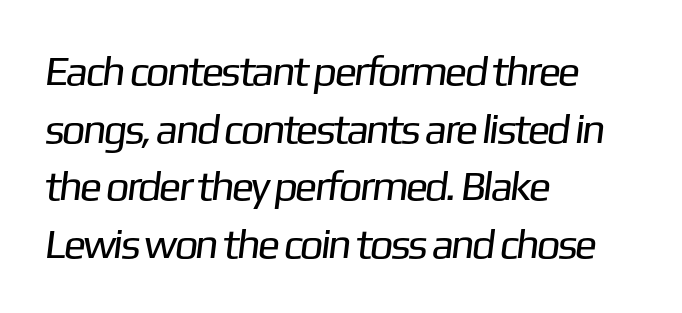
The image shows 42 px regular-weight sans-serif type; set left-aligned, normal line spacing (1.37x), normal letter spacing, not underlined; low stroke contrast and a medium x-height.
